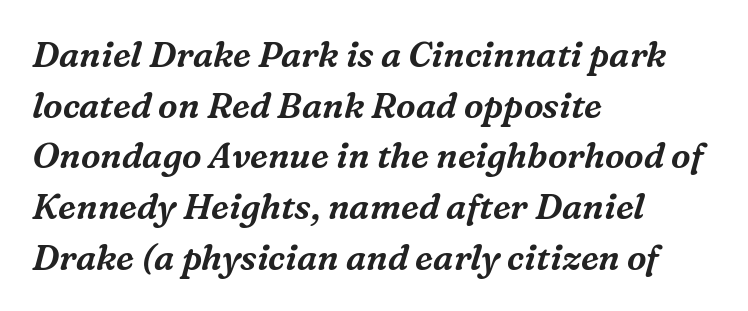
The image shows 35 px serif type, italic (leaning right); set left-aligned, normal line spacing (1.45x), normal letter spacing, not underlined; medium stroke contrast and a medium x-height.
